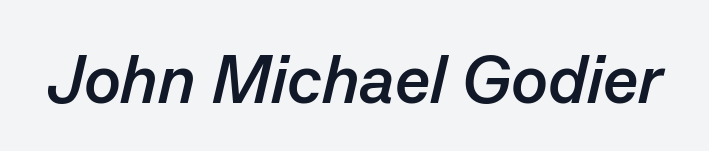
Q: Is the text bold? A: Yes.
Q: Is the text italic (slanted)? A: Yes, it leans right by about 13 degrees.
Q: Is the text underlined? A: No.
Q: Is the spacing between letters normal or unusually wide? A: Normal.
Q: Width (condensed, normal, or wide)? A: Normal.
Q: Stroke contrast? A: Low.
Q: x-height? A: Medium.
Q: Monospaced? A: No.
